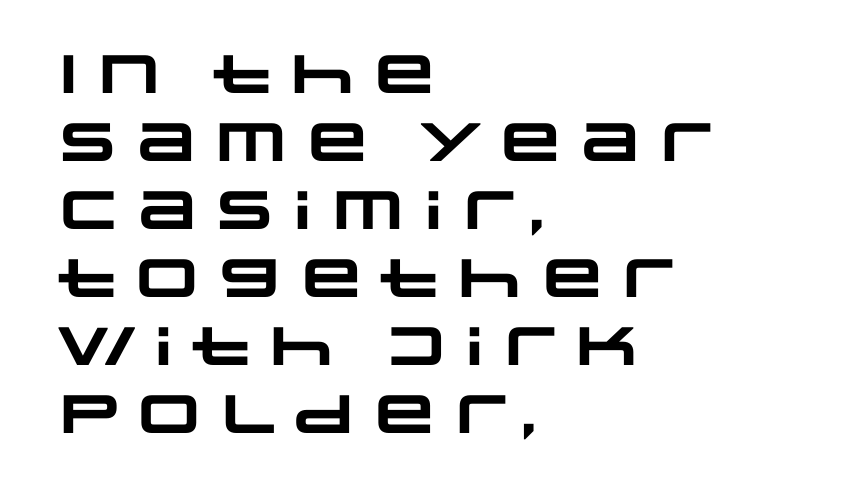
The image shows 54 px heavy, wide sans-serif type; set left-aligned, normal line spacing (1.26x), normal letter spacing, not underlined; low stroke contrast and a large x-height.
